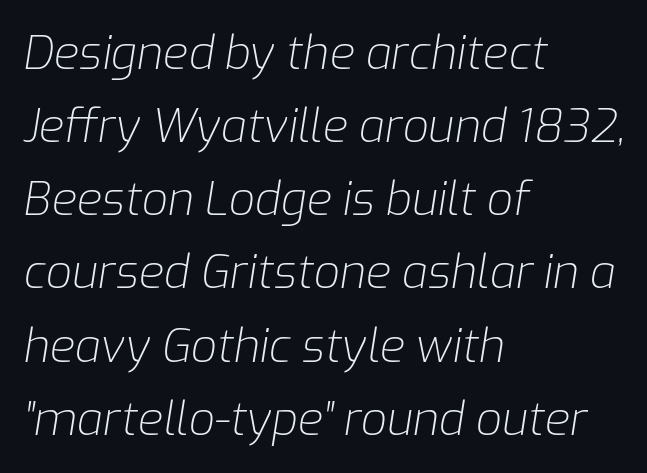
Q: Is the text bold? A: No.
Q: Is the text italic (slanted)? A: Yes, it leans right by about 9 degrees.
Q: Is the text underlined? A: No.
Q: How is the paragraph aligned? A: Left-aligned.
Q: Is the spacing between letters normal or unusually wide? A: Normal.
Q: Is the spacing between lines tight, normal or loose? A: Normal.
Q: Width (condensed, normal, or wide)? A: Normal.
Q: Stroke contrast? A: Low.
Q: x-height? A: Medium.
Q: Monospaced? A: No.
